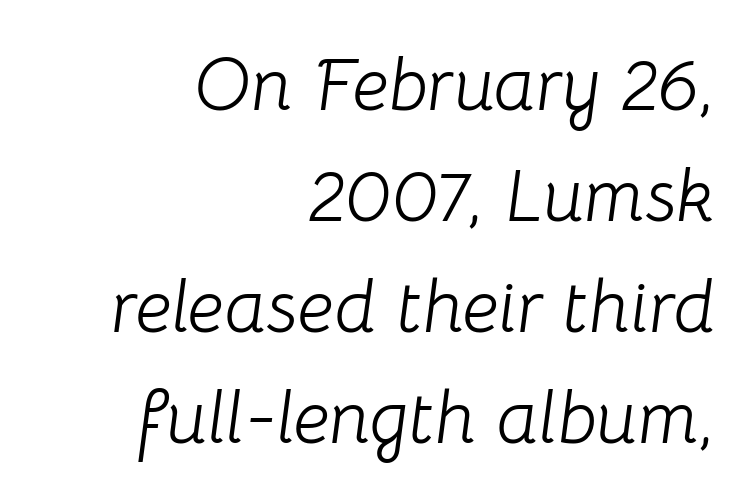
{"italic": "yes", "lean": "right", "slant_degrees": 8, "bold": "no", "weight": "light", "width": "normal", "stroke_contrast": "low", "x_height": "medium", "monospaced": "no", "underline": "no", "align": "right", "line_spacing": "normal", "line_spacing_ratio": 1.5, "letter_spacing": "normal", "letter_spacing_em": 0.0, "glyph_px": 74}
